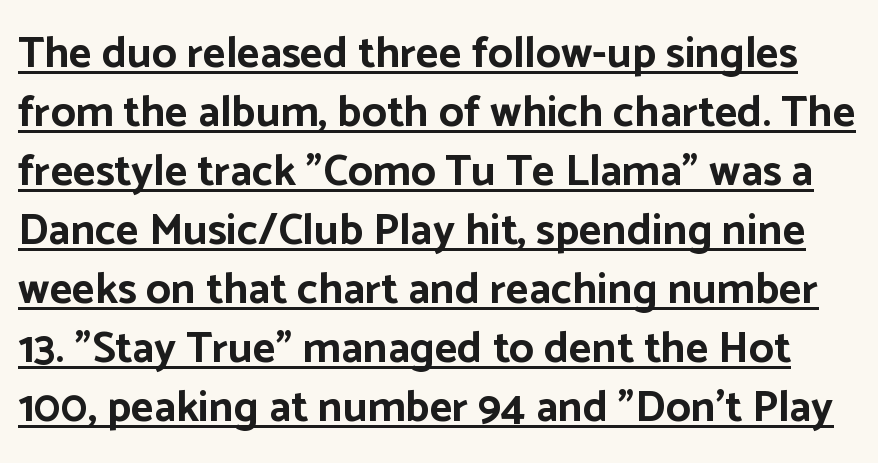
The image shows 44 px bold sans-serif type, upright; set normal line spacing (1.34x), normal letter spacing, underlined; low stroke contrast and a medium x-height.
